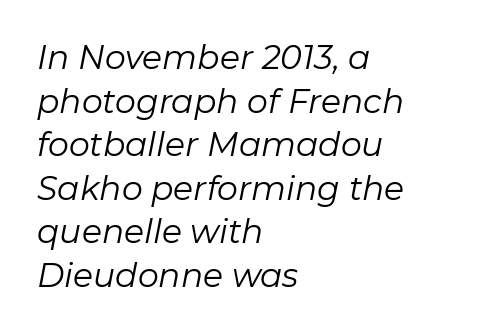
Q: Is the text bold? A: No.
Q: Is the text italic (slanted)? A: Yes, it leans right by about 11 degrees.
Q: Is the text underlined? A: No.
Q: How is the paragraph aligned? A: Left-aligned.
Q: Is the spacing between letters normal or unusually wide? A: Normal.
Q: Is the spacing between lines tight, normal or loose? A: Normal.
Q: Width (condensed, normal, or wide)? A: Normal.
Q: Stroke contrast? A: Low.
Q: x-height? A: Medium.
Q: Monospaced? A: No.
